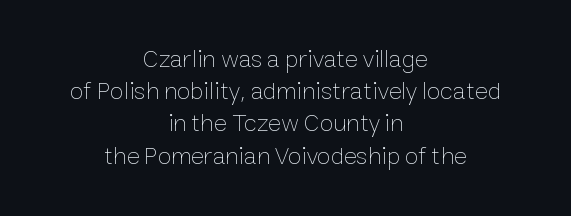
The image shows 25 px text type, upright; set centered, normal line spacing (1.29x), normal letter spacing, not underlined.
